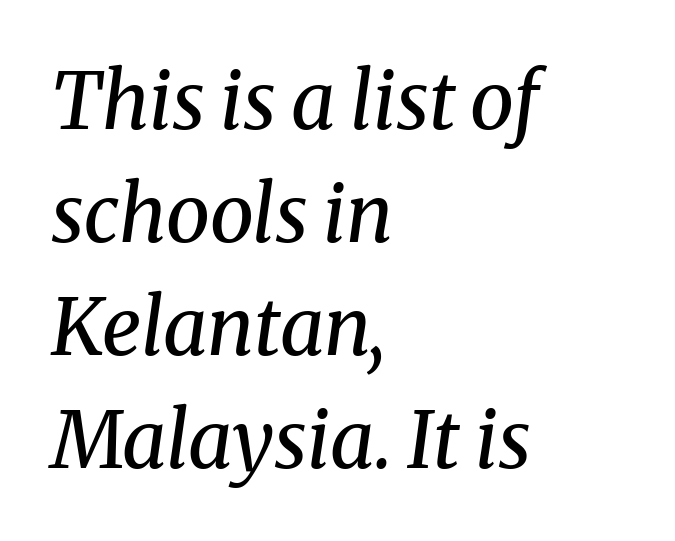
No letter is thick-stroked: the sample isn't bold. The text was rendered using a seriffed face with decorative stroke endings. Just letters on the line, the space beneath them empty. What's the leading like? Ordinary, nothing unusual. In terms of letterspacing, this is plain default setting.
